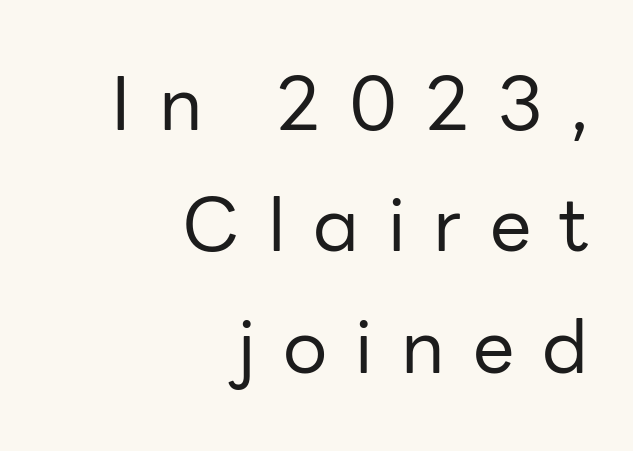
Q: Is the text bold? A: No.
Q: Is the text italic (slanted)? A: No, it is upright.
Q: Is the typeface a serif or a sans-serif typeface? A: Sans-serif.
Q: Is the text underlined? A: No.
Q: How is the paragraph aligned? A: Right-aligned.
Q: Is the spacing between letters normal or unusually wide? A: Unusually wide.
Q: Is the spacing between lines tight, normal or loose? A: Normal.
Q: Width (condensed, normal, or wide)? A: Normal.
Q: Stroke contrast? A: Low.
Q: x-height? A: Medium.
Q: Monospaced? A: No.
